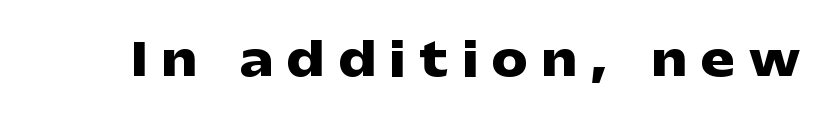
Upright lettering throughout. Descender tails drop into unmarked territory. The rendering uses a bold face; every stroke is thick and dark. This sample has the flowing, uneven cadence of proportional lettering.
